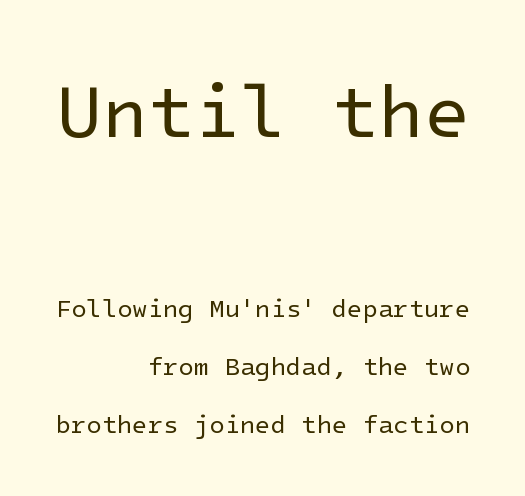
Q: Is the text bold? A: No.
Q: Is the text italic (slanted)? A: No, it is upright.
Q: Is the typeface a serif or a sans-serif typeface? A: Sans-serif.
Q: Is the text underlined? A: No.
Q: How is the paragraph aligned? A: Right-aligned.
Q: Is the spacing between letters normal or unusually wide? A: Normal.
Q: Is the spacing between lines tight, normal or loose? A: Loose.
Q: Which block of text is set in a larger size, the first (top) or the second (bottom)? A: The first (top) one.
Q: Width (condensed, normal, or wide)? A: Normal.
Q: Stroke contrast? A: Low.
Q: x-height? A: Medium.
